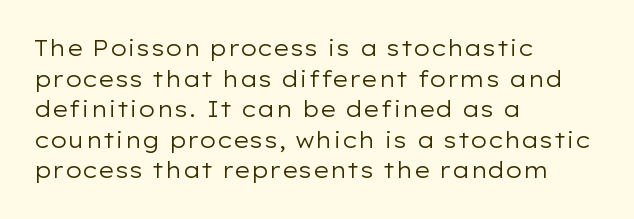
Q: Is the text bold? A: No.
Q: Is the text italic (slanted)? A: No, it is upright.
Q: Is the text underlined? A: No.
Q: How is the paragraph aligned? A: Left-aligned.
Q: Is the spacing between letters normal or unusually wide? A: Normal.
Q: Is the spacing between lines tight, normal or loose? A: Normal.
